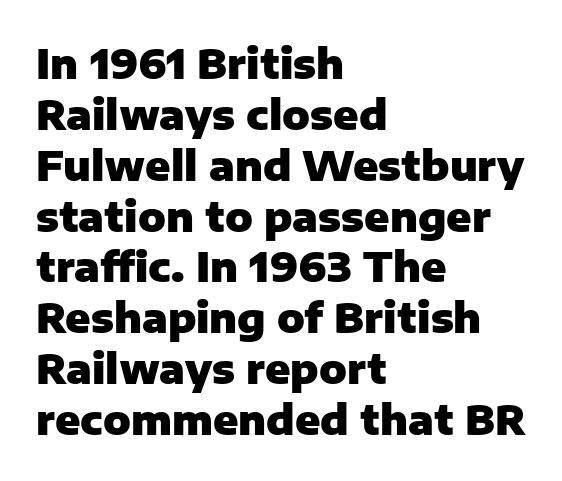
The image shows 41 px heavy sans-serif type, upright; set left-aligned, line spacing 1.24x, normal letter spacing, not underlined; low stroke contrast and a medium x-height.
